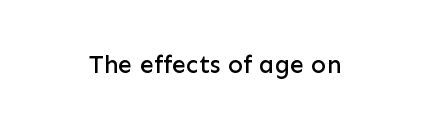
{"italic": "no", "underline": "no", "letter_spacing": "normal", "letter_spacing_em": 0.0, "glyph_px": 25}
